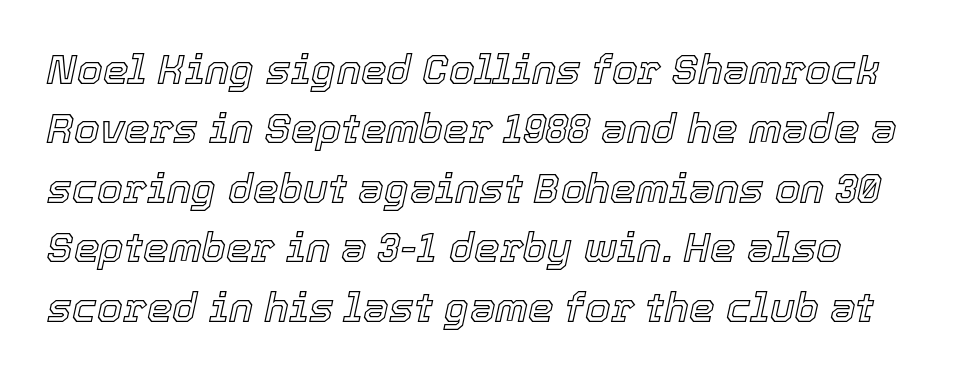
Glance below the letters and you will spot only blank space. It's the slanting kind of type. These lines are rendered in a variable-pitch font. This sample uses plain, unmodified letter spacing.
